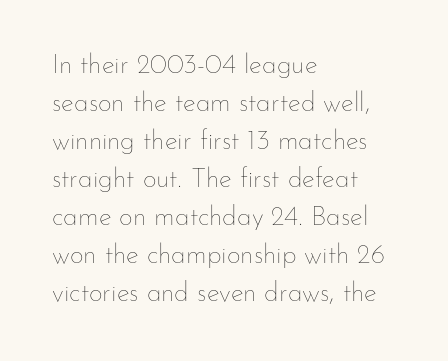
Q: Is the text bold? A: No.
Q: Is the text italic (slanted)? A: No, it is upright.
Q: Is the text underlined? A: No.
Q: How is the paragraph aligned? A: Left-aligned.
Q: Is the spacing between letters normal or unusually wide? A: Normal.
Q: Is the spacing between lines tight, normal or loose? A: Normal.
